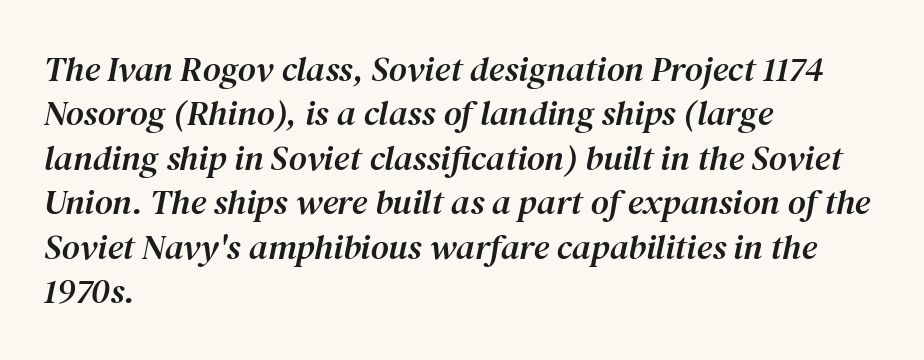
It's the slanting kind of type. Teacher's note: observe the even left margin — that is flush-left alignment. The rendering keeps characters at their native spacing. Each letter's strokes conclude with small projecting serifs. Note the varied advance widths — an 'i' is clearly narrower than an 'm'. The passage shown is not underscored anywhere.
